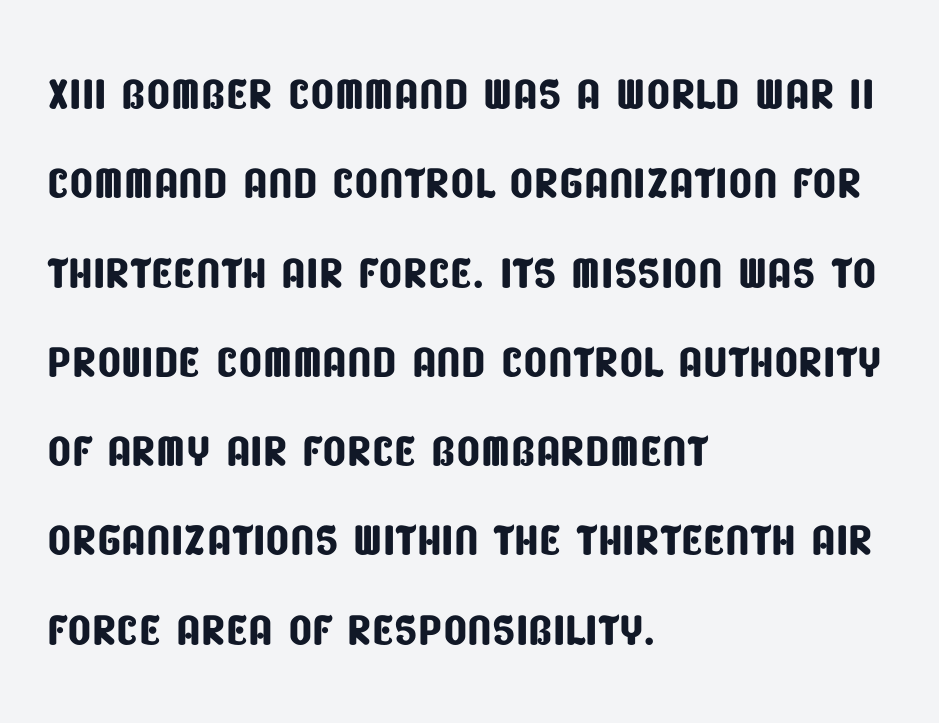
In terms of letterform style, serifs are entirely absent. Looks like regular typesetting: each glyph gets only the width it needs. Does the leading feel generous? No, just average. The compositor pushed each line to the left boundary. No word sits above an underline. Honestly, the letter spacing is just normal — you wouldn't notice it.
